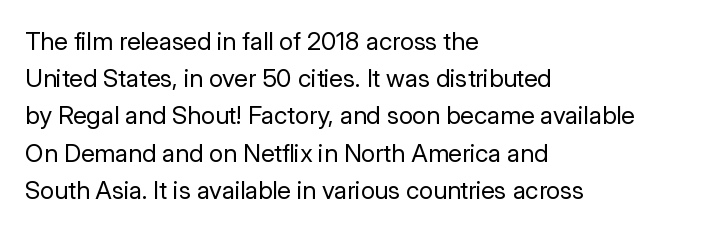
Q: Is the text bold? A: No.
Q: Is the text italic (slanted)? A: No, it is upright.
Q: Is the text underlined? A: No.
Q: How is the paragraph aligned? A: Left-aligned.
Q: Is the spacing between letters normal or unusually wide? A: Normal.
Q: Is the spacing between lines tight, normal or loose? A: Normal.
